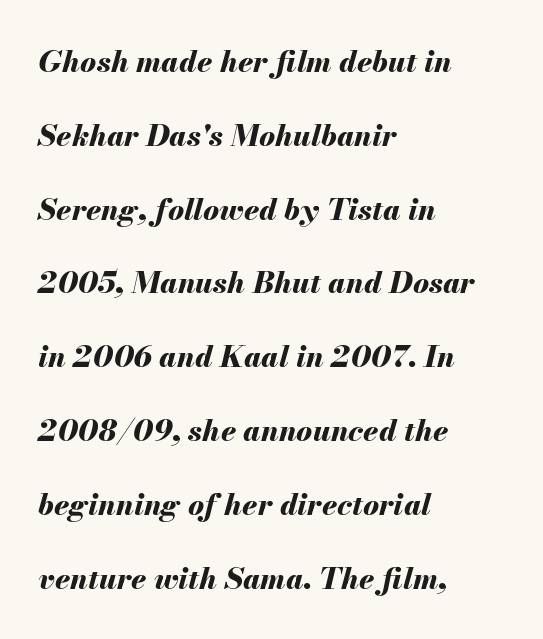
The passage shown is typed in a proportional face where columns would drift. Slant detected: the letters are inclined. The glyphs are unaccompanied by any horizontal stroke below them. One glance says open: line gaps are wider than usual. Horizontally, the lines are justified to the leading edge only.
